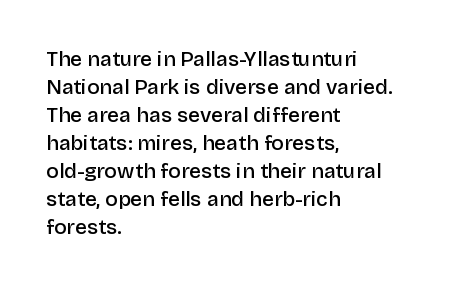
Q: Is the text bold? A: Semi-bold.
Q: Is the text italic (slanted)? A: No, it is upright.
Q: Is the text underlined? A: No.
Q: How is the paragraph aligned? A: Left-aligned.
Q: Is the spacing between letters normal or unusually wide? A: Normal.
Q: Is the spacing between lines tight, normal or loose? A: Normal.
